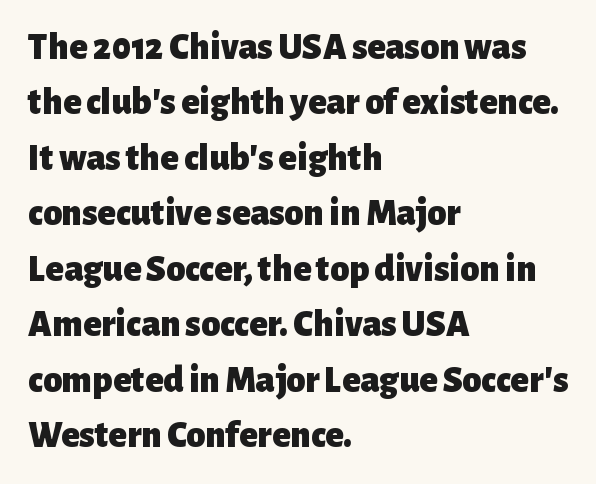
Honestly, the row spacing looks completely unremarkable. The letters advance in unequal steps, a hallmark of proportional type. Unlike a traditional serif, this face leaves its strokes unadorned. Chunky letters — that's bold for sure.
